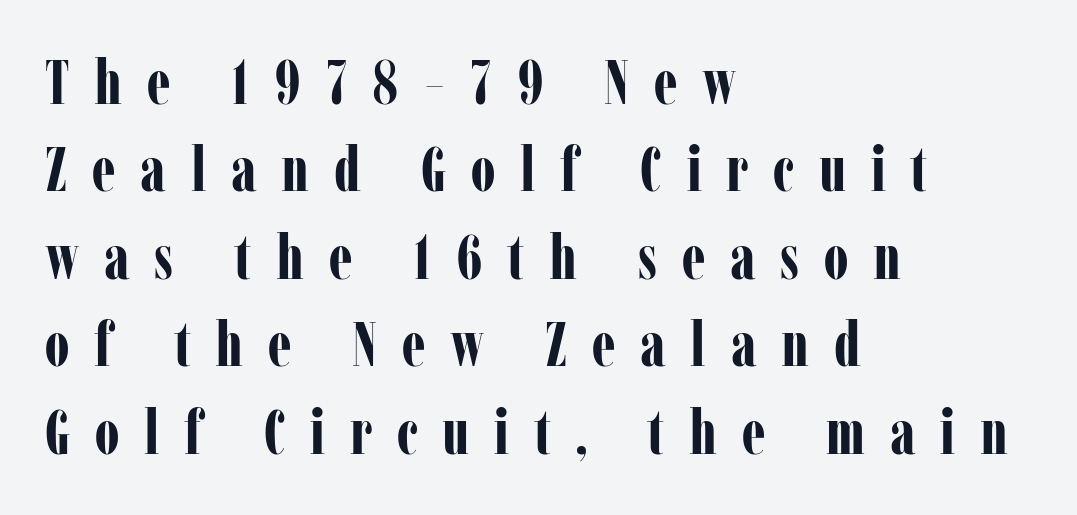
{"serif": "yes", "italic": "no", "bold": "yes", "weight": "bold", "width": "condensed", "stroke_contrast": "low", "x_height": "medium", "monospaced": "no", "underline": "no", "align": "left", "line_spacing": "normal", "line_spacing_ratio": 1.41, "letter_spacing": "wide", "letter_spacing_em": 0.4, "glyph_px": 62}
